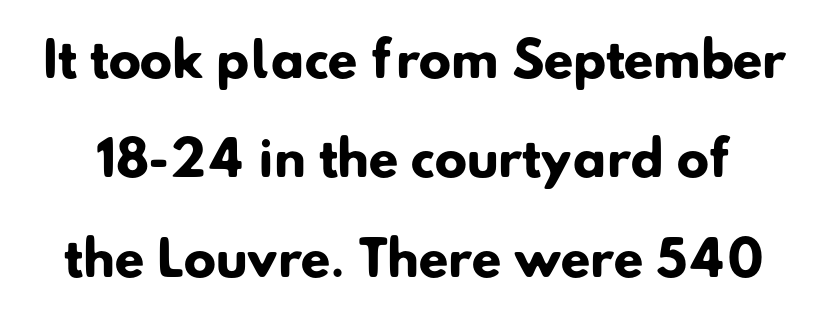
The image shows 48 px heavy sans-serif type; set loose line spacing (2.07x), normal letter spacing, not underlined; low stroke contrast and a small x-height.
